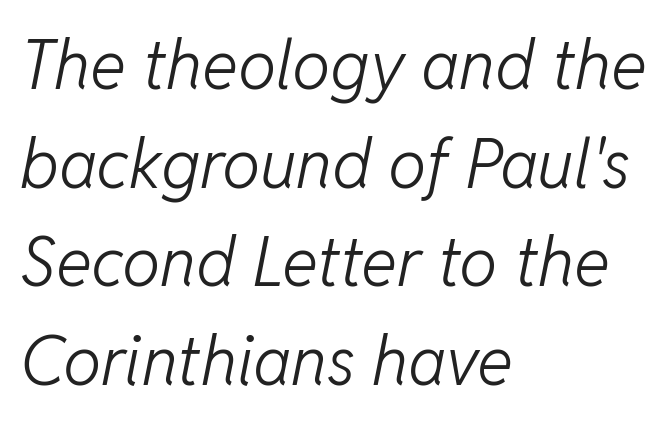
Which margin do the lines hug? The left one — the right edge is uneven. The passage shown is not underscored anywhere. These lines are rendered in a variable-pitch font. Style check: oblique. Stroke mass is kept to a normal reading level or below.
